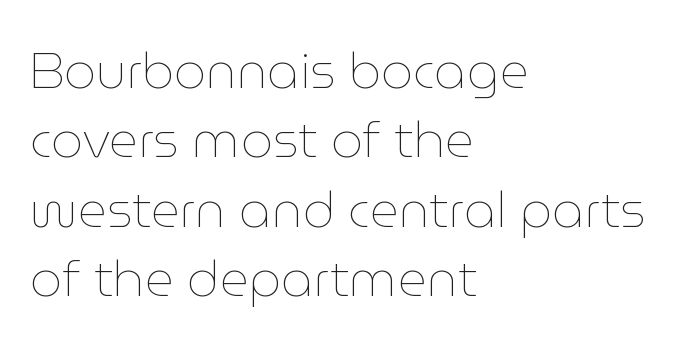
The image shows 50 px thin type, upright; set left-aligned, normal line spacing (1.39x), normal letter spacing, not underlined; low stroke contrast and a medium x-height.
